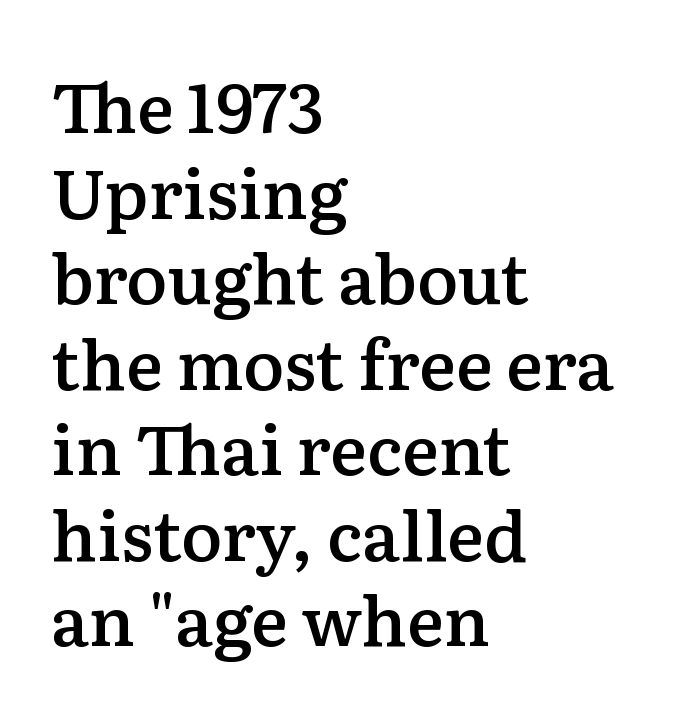
Each word holds together tightly as a unit, with standard inter-letter gaps. If you drew a line through each stem, it would be perfectly vertical. The text was rendered using a seriffed face with decorative stroke endings. The passage shown is typed in a proportional face where columns would drift. Caption: multi-line text, flush left, ragged right. The string is rendered with underlining switched off.
